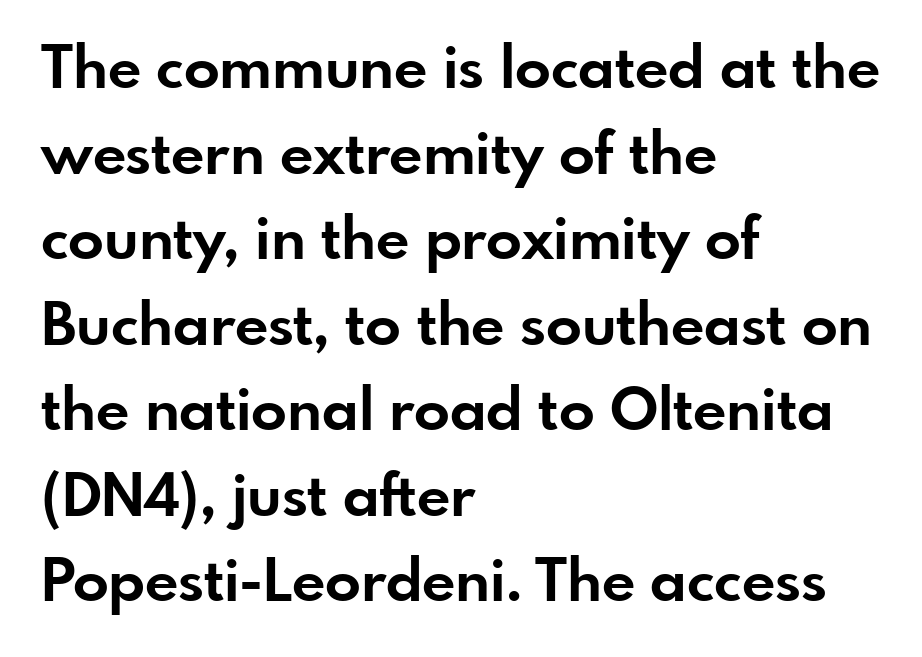
Q: Is the text bold? A: Yes.
Q: Is the text italic (slanted)? A: No, it is upright.
Q: Is the typeface a serif or a sans-serif typeface? A: Sans-serif.
Q: Is the text underlined? A: No.
Q: How is the paragraph aligned? A: Left-aligned.
Q: Is the spacing between letters normal or unusually wide? A: Normal.
Q: Is the spacing between lines tight, normal or loose? A: Normal.
Q: Width (condensed, normal, or wide)? A: Normal.
Q: Stroke contrast? A: Low.
Q: x-height? A: Small.
Q: Monospaced? A: No.
